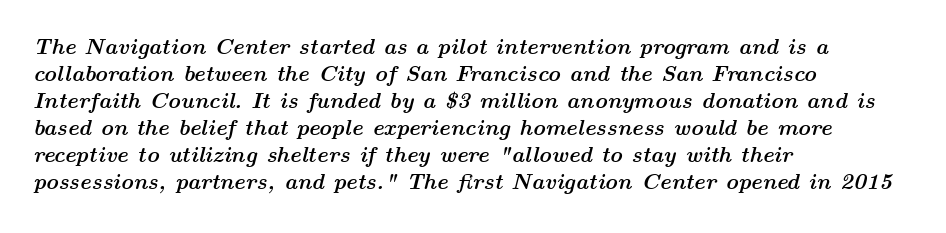
Descenders hang freely into open space. Where is the straight margin? On the left. You can tell it's italic because the verticals aren't actually vertical. Emphasis by weight is at full strength: bold. These lines keep a tight, regular rhythm from letter to letter.
